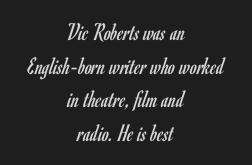
{"bold": "no", "underline": "no", "align": "center", "line_spacing": "normal", "line_spacing_ratio": 1.35, "letter_spacing": "normal", "letter_spacing_em": 0.0, "glyph_px": 25}
